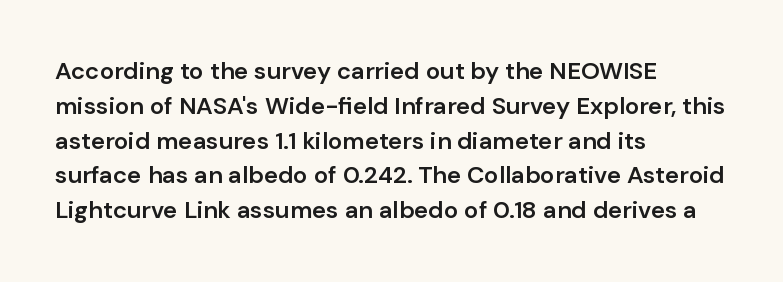
Notice how descenders clear the ascenders below comfortably — that's standard leading. It's the straight-up-and-down kind of type. Horizontally, the lines are justified to the leading edge only. Is the letter spacing exaggerated? No — it looks like the ordinary default. Semibold letterforms, between regular and bold.
